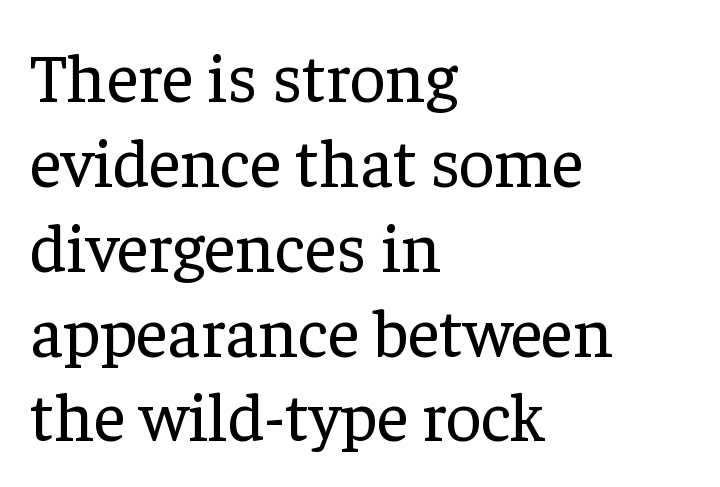
Q: Is the text bold? A: No.
Q: Is the text italic (slanted)? A: No, it is upright.
Q: Is the typeface a serif or a sans-serif typeface? A: Serif.
Q: Is the text underlined? A: No.
Q: How is the paragraph aligned? A: Left-aligned.
Q: Is the spacing between letters normal or unusually wide? A: Normal.
Q: Width (condensed, normal, or wide)? A: Normal.
Q: Stroke contrast? A: Low.
Q: x-height? A: Medium.
Q: Monospaced? A: No.
